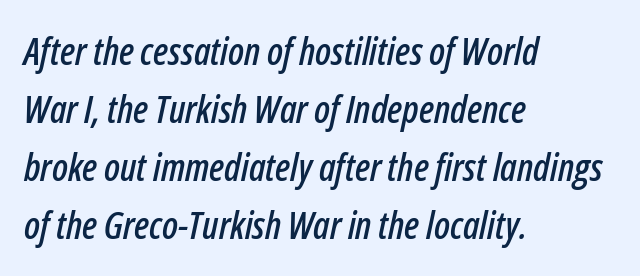
No extra tracking has been applied to these lines. The baseline area is clear. Each letter keeps its own natural width here, so spacing adapts to shape. Yep, that's italic — everything's leaning.
